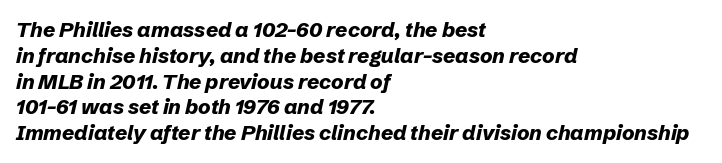
Notice how the stems are inclined rather than vertical — that's the hallmark of italics. As a designer I'd log this as weight 700, bold. Students, note that the glyphs here touch the page at normal intervals. The compositor pushed each line to the left boundary.
